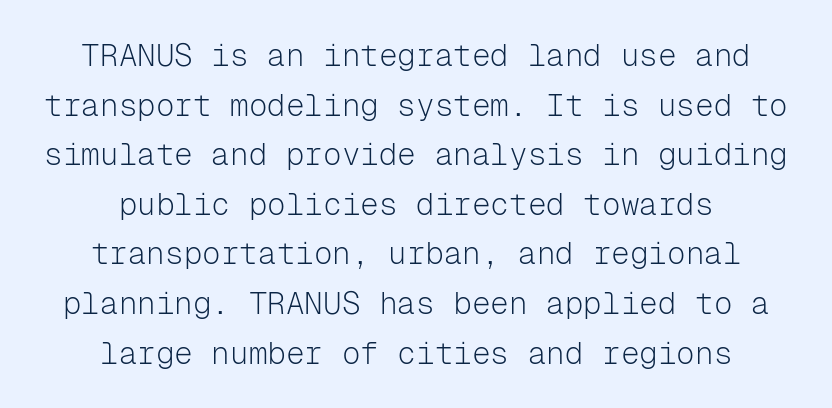
Q: Is the text bold? A: No.
Q: Is the text italic (slanted)? A: No, it is upright.
Q: Is the typeface a serif or a sans-serif typeface? A: Sans-serif.
Q: Is the text underlined? A: No.
Q: How is the paragraph aligned? A: Centered.
Q: Is the spacing between letters normal or unusually wide? A: Normal.
Q: Is the spacing between lines tight, normal or loose? A: Normal.
Q: Width (condensed, normal, or wide)? A: Normal.
Q: Stroke contrast? A: Low.
Q: x-height? A: Medium.
Q: Monospaced? A: Yes.
